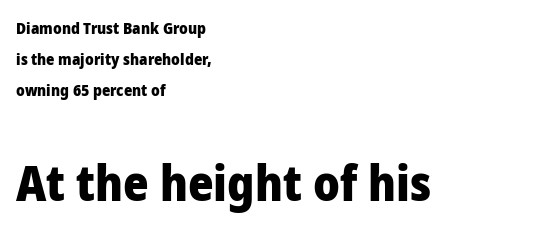
Q: Is the text bold? A: Yes.
Q: Is the text italic (slanted)? A: No, it is upright.
Q: Is the typeface a serif or a sans-serif typeface? A: Sans-serif.
Q: Is the text underlined? A: No.
Q: How is the paragraph aligned? A: Left-aligned.
Q: Is the spacing between letters normal or unusually wide? A: Normal.
Q: Is the spacing between lines tight, normal or loose? A: Loose.
Q: Which block of text is set in a larger size, the first (top) or the second (bottom)? A: The second (bottom) one.
Q: Width (condensed, normal, or wide)? A: Normal.
Q: Stroke contrast? A: Low.
Q: x-height? A: Medium.
Q: Monospaced? A: No.
